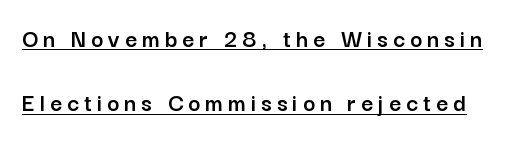
The image shows 26 px text type, upright; set loose line spacing (2.48x), underlined.
